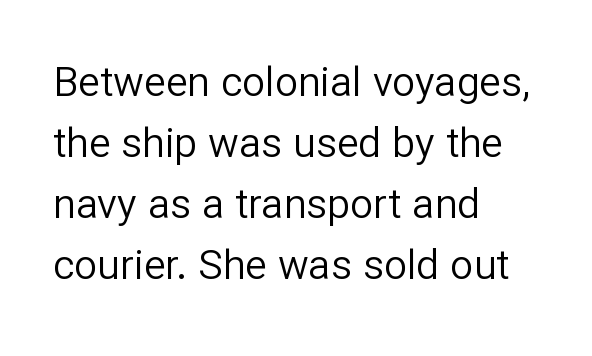
The image shows 41 px regular-weight sans-serif type, upright; set left-aligned, normal line spacing (1.49x), normal letter spacing, not underlined; low stroke contrast and a medium x-height.
